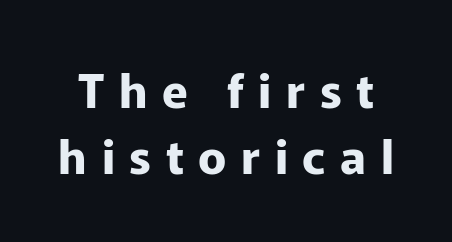
{"serif": "no", "italic": "no", "bold": "yes", "weight": "bold", "width": "normal", "stroke_contrast": "low", "x_height": "medium", "monospaced": "no", "underline": "no", "line_spacing": "normal", "line_spacing_ratio": 1.41, "letter_spacing": "wide", "letter_spacing_em": 0.31, "glyph_px": 47}
